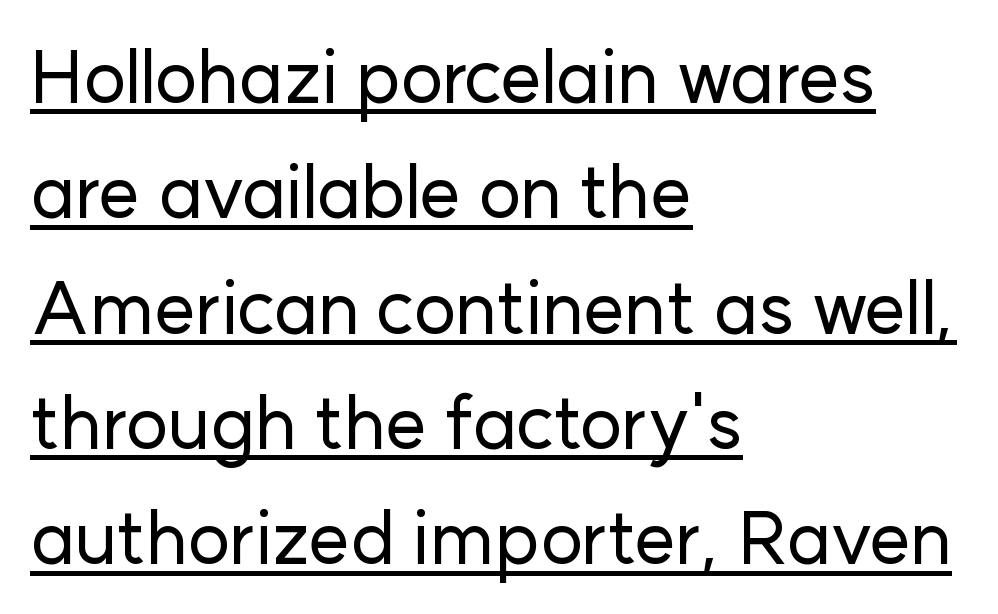
Q: Is the text italic (slanted)? A: No, it is upright.
Q: Is the typeface a serif or a sans-serif typeface? A: Sans-serif.
Q: Is the text underlined? A: Yes.
Q: How is the paragraph aligned? A: Left-aligned.
Q: Is the spacing between letters normal or unusually wide? A: Normal.
Q: Is the spacing between lines tight, normal or loose? A: Normal.
Q: Width (condensed, normal, or wide)? A: Normal.
Q: Stroke contrast? A: Low.
Q: x-height? A: Medium.
Q: Monospaced? A: No.
